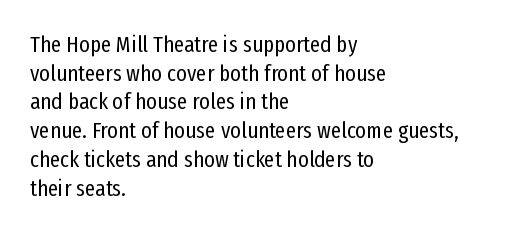
The lines sit at an ordinary, default distance from one another. The text block is weighted toward the left margin, trailing off unevenly rightward. Tracking value appears to be zero — textbook default spacing. Has an underline been added? It has not. Stroke mass is kept to a normal reading level or below.
